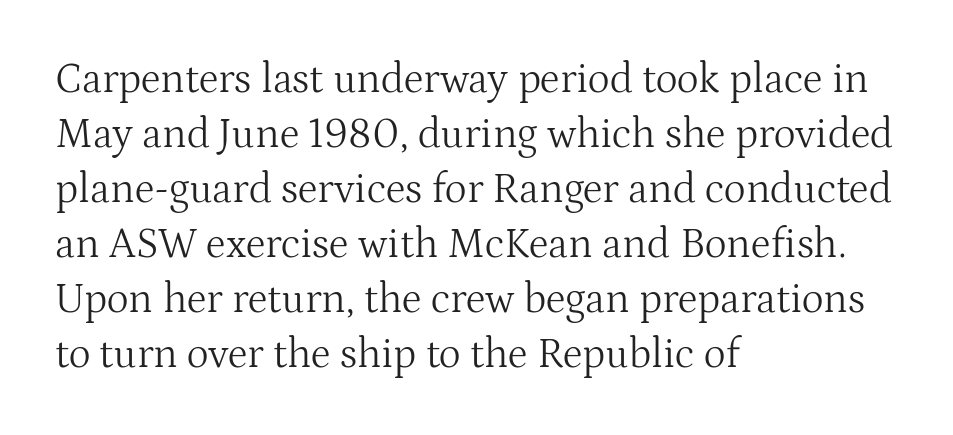
The image shows 42 px light serif type, upright; set left-aligned, normal line spacing (1.31x), normal letter spacing, not underlined; medium stroke contrast and a medium x-height.
